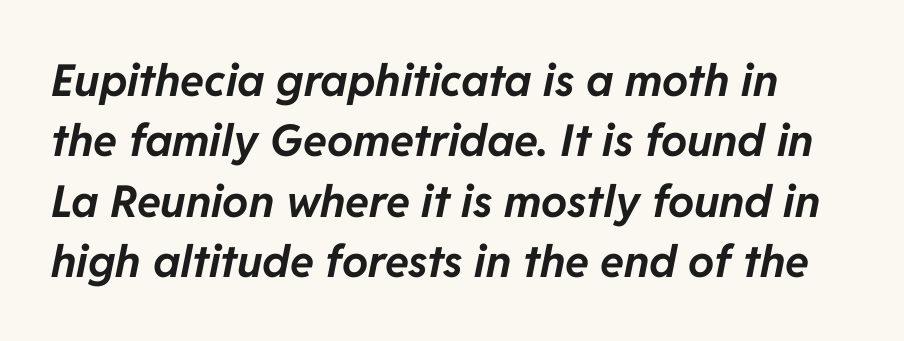
Caption: standard tracking, unaltered. Line spacing here is normal. Here the designer chose a conventional face with non-uniform glyph widths. The font is running at its bold setting.
